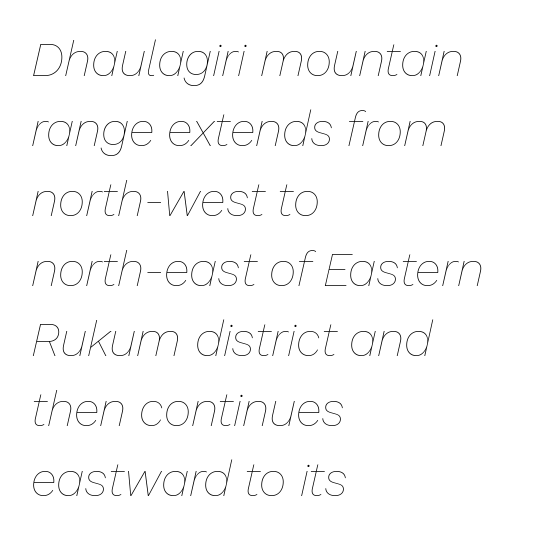
The image shows 48 px thin type, italic (leaning right); set left-aligned, normal line spacing (1.46x), normal letter spacing, not underlined; low stroke contrast and a medium x-height.
